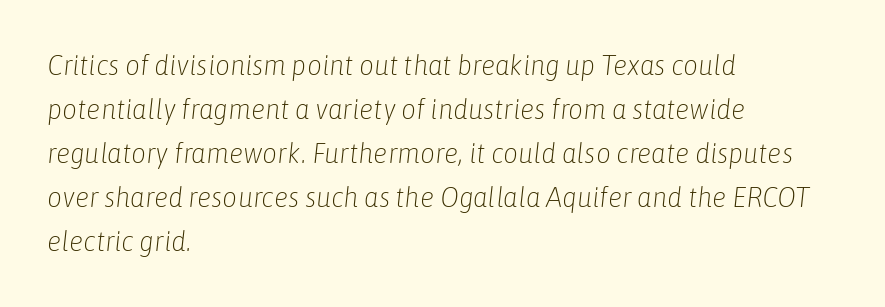
The axis of the letterforms is tilted away from vertical. The tracking reads as untouched default to a designer's eye. Line spacing here is normal. The font sits on the lighter half of the weight spectrum, regular included. The compositor pushed each line to the left boundary.
